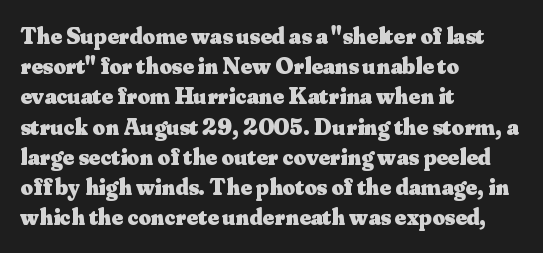
Q: Is the text bold? A: Yes.
Q: Is the text italic (slanted)? A: No, it is upright.
Q: Is the text underlined? A: No.
Q: How is the paragraph aligned? A: Left-aligned.
Q: Is the spacing between letters normal or unusually wide? A: Normal.
Q: Is the spacing between lines tight, normal or loose? A: Normal.
